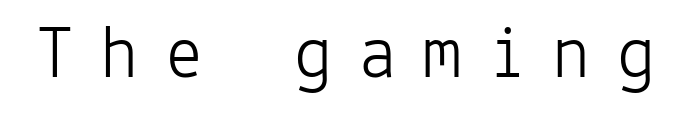
The image shows 76 px light sans-serif type, upright, monospaced; set unusually wide letter spacing (+0.35 em), not underlined; low stroke contrast and a medium x-height.
